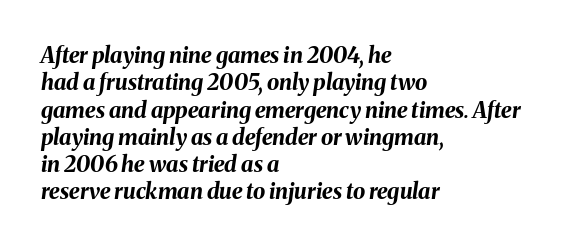
The image shows 22 px bold type, italic (leaning right); set left-aligned, line spacing 1.24x, normal letter spacing, not underlined.
